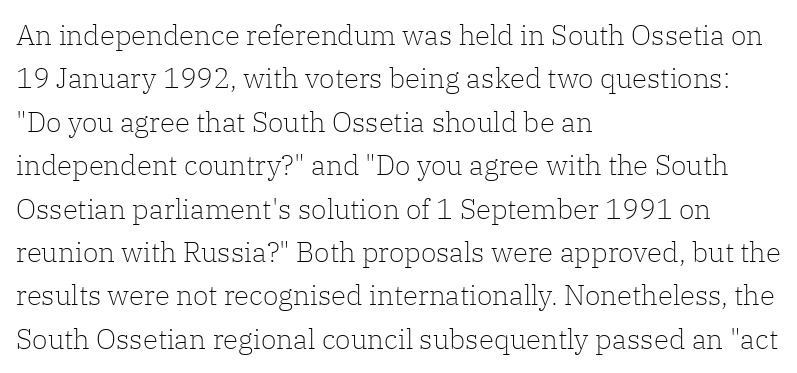
This sample uses plain, unmodified letter spacing. The lines in this sample share a left origin and differ only in where they stop. The rendering uses natural spacing where letterforms have individual widths. This sample uses a serif face. Compared with typical paragraphs, the rows here are spaced about the same.
